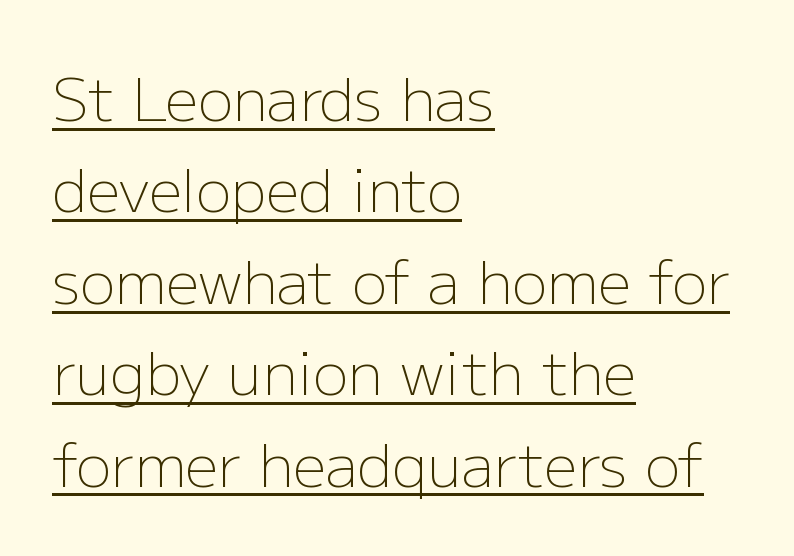
Stroke mass is kept to a normal reading level or below. Italic? Not at all — the glyphs are vertical. The letterforms sit shoulder to shoulder at normal distance. All the whitespace from short lines collects on the right. In terms of leading, this rendering sits right in the middle.
